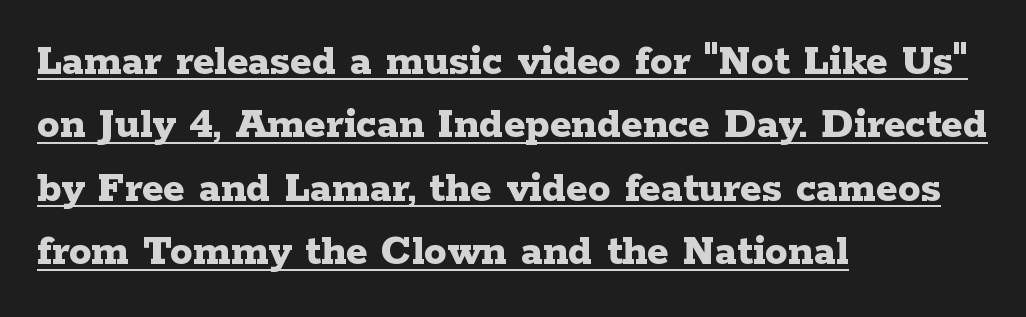
Q: Is the text bold? A: Yes.
Q: Is the text italic (slanted)? A: No, it is upright.
Q: Is the typeface a serif or a sans-serif typeface? A: Serif.
Q: Is the text underlined? A: Yes.
Q: How is the paragraph aligned? A: Left-aligned.
Q: Is the spacing between letters normal or unusually wide? A: Normal.
Q: Is the spacing between lines tight, normal or loose? A: Normal.
Q: Width (condensed, normal, or wide)? A: Wide.
Q: Stroke contrast? A: Low.
Q: x-height? A: Medium.
Q: Monospaced? A: No.
